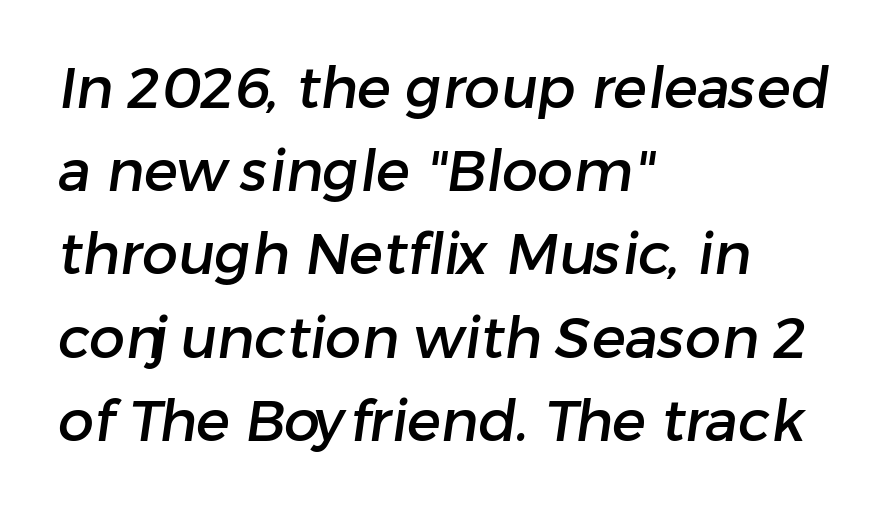
Honestly, the row spacing looks completely unremarkable. What kind of face is this? One without serifs — a sans. Here the glyphs are tracked normally, forming tight word shapes. Beneath every word, the page is bare. Each letter keeps its own natural width here, so spacing adapts to shape.
